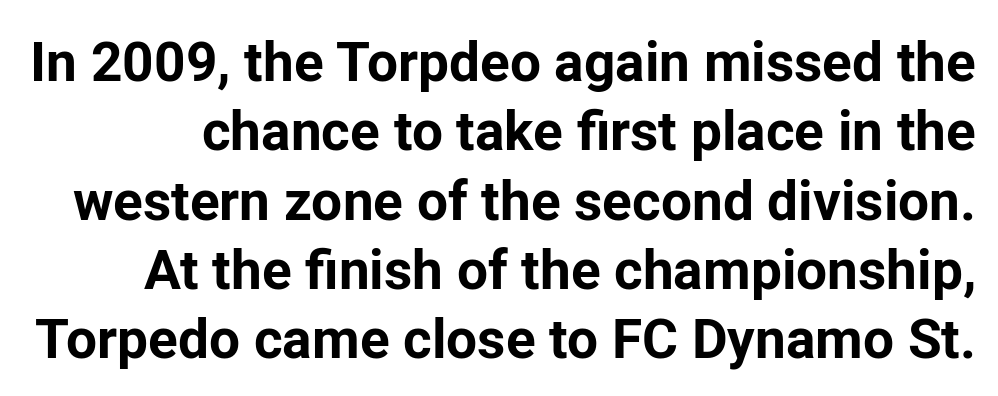
{"serif": "no", "italic": "no", "bold": "yes", "weight": "bold", "width": "normal", "stroke_contrast": "low", "x_height": "medium", "monospaced": "no", "underline": "no", "line_spacing": "normal", "line_spacing_ratio": 1.26, "letter_spacing": "normal", "letter_spacing_em": 0.0, "glyph_px": 55}
